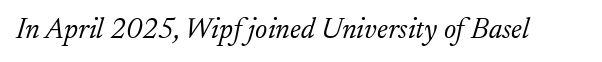
The image shows 29 px light serif type, italic (leaning right); set normal letter spacing, not underlined; low stroke contrast and a small x-height.
